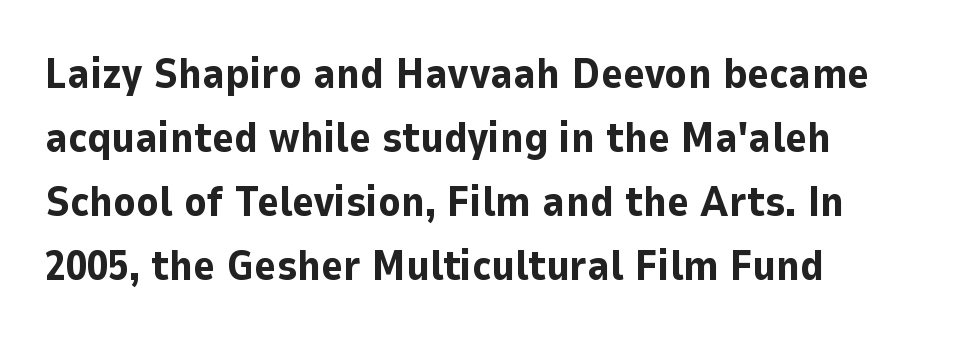
{"serif": "no", "italic": "no", "bold": "yes", "weight": "bold", "width": "normal", "stroke_contrast": "low", "x_height": "medium", "monospaced": "no", "underline": "no", "align": "left", "line_spacing": "normal", "line_spacing_ratio": 1.52, "letter_spacing": "normal", "letter_spacing_em": 0.0, "glyph_px": 42}
